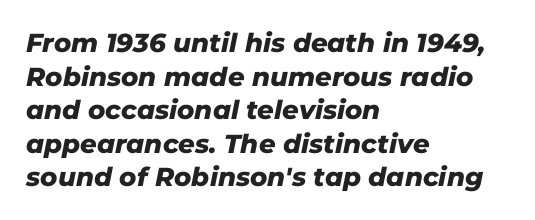
The image shows 26 px bold type, italic (leaning right); set left-aligned, normal line spacing (1.29x), normal letter spacing, not underlined.
